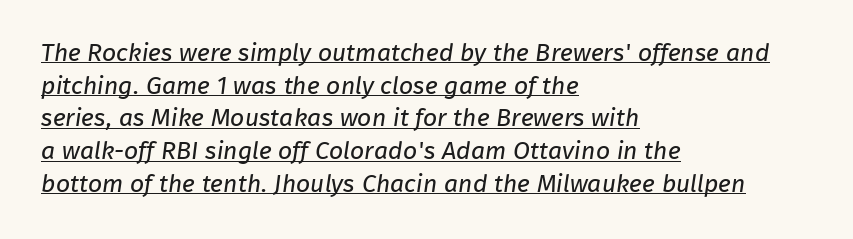
The image shows 25 px text type; set left-aligned, normal line spacing (1.31x), normal letter spacing, underlined.
